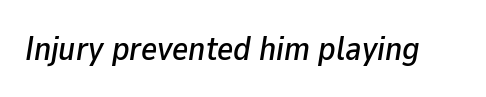
The image shows 34 px text type, italic (leaning right); set normal letter spacing, not underlined; low stroke contrast and a medium x-height.
